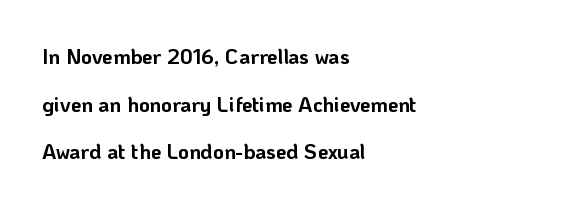
The image shows 21 px bold type, upright; set left-aligned, loose line spacing (2.27x), normal letter spacing, not underlined.
